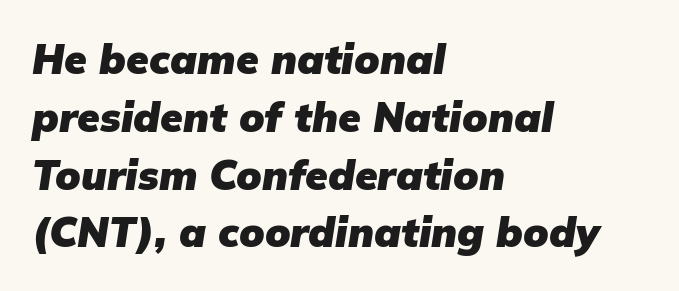
The image shows 41 px heavy type, italic (leaning right); set left-aligned, normal line spacing (1.41x), normal letter spacing, not underlined; low stroke contrast and a medium x-height.
